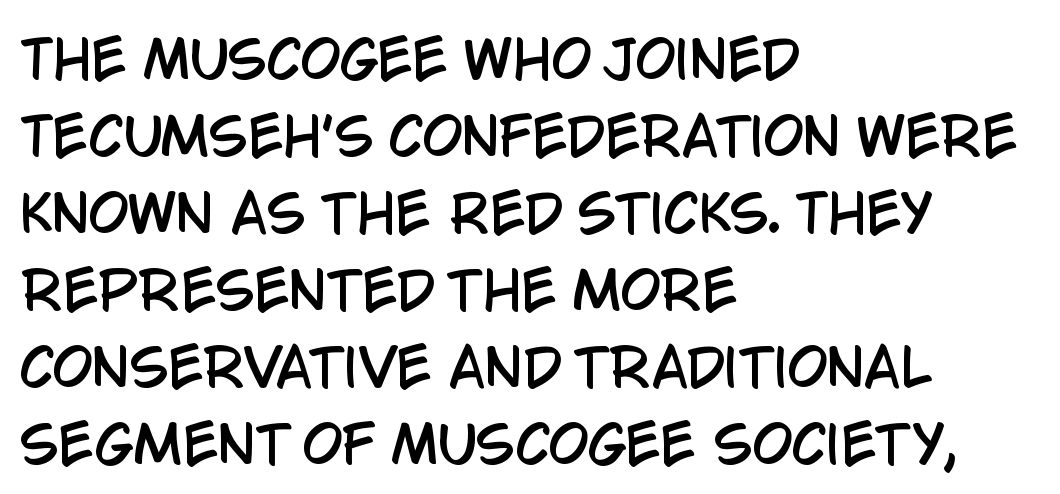
Q: Is the text italic (slanted)? A: No, it is upright.
Q: Is the typeface a serif or a sans-serif typeface? A: Sans-serif.
Q: Is the text underlined? A: No.
Q: How is the paragraph aligned? A: Left-aligned.
Q: Is the spacing between letters normal or unusually wide? A: Normal.
Q: Is the spacing between lines tight, normal or loose? A: Normal.
Q: Width (condensed, normal, or wide)? A: Condensed.
Q: Stroke contrast? A: Low.
Q: x-height? A: Large.
Q: Monospaced? A: No.
